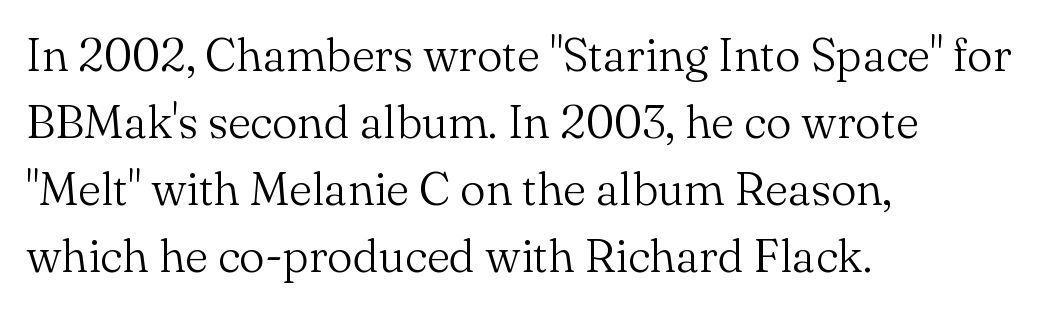
Q: Is the text bold? A: No.
Q: Is the text italic (slanted)? A: No, it is upright.
Q: Is the typeface a serif or a sans-serif typeface? A: Serif.
Q: Is the text underlined? A: No.
Q: How is the paragraph aligned? A: Left-aligned.
Q: Is the spacing between letters normal or unusually wide? A: Normal.
Q: Is the spacing between lines tight, normal or loose? A: Normal.
Q: Width (condensed, normal, or wide)? A: Normal.
Q: Stroke contrast? A: Medium.
Q: x-height? A: Small.
Q: Monospaced? A: No.
